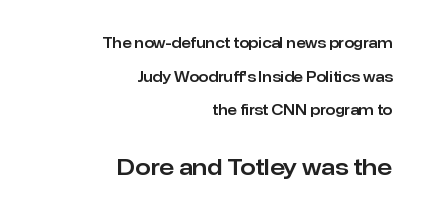
Q: Is the text italic (slanted)? A: No, it is upright.
Q: Is the text underlined? A: No.
Q: How is the paragraph aligned? A: Right-aligned.
Q: Is the spacing between letters normal or unusually wide? A: Normal.
Q: Is the spacing between lines tight, normal or loose? A: Loose.
Q: Which block of text is set in a larger size, the first (top) or the second (bottom)? A: The second (bottom) one.
